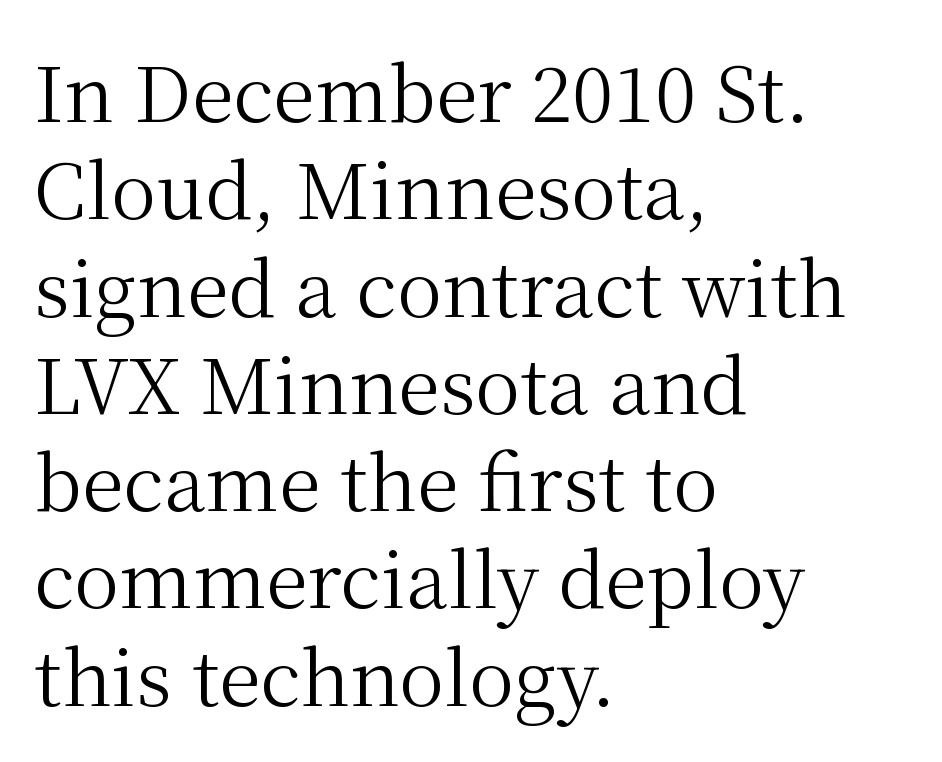
{"serif": "yes", "italic": "no", "bold": "no", "weight": "regular", "width": "normal", "stroke_contrast": "medium", "x_height": "medium", "monospaced": "no", "underline": "no", "align": "left", "line_spacing": "normal", "line_spacing_ratio": 1.28, "letter_spacing": "normal", "letter_spacing_em": 0.0, "glyph_px": 76}
